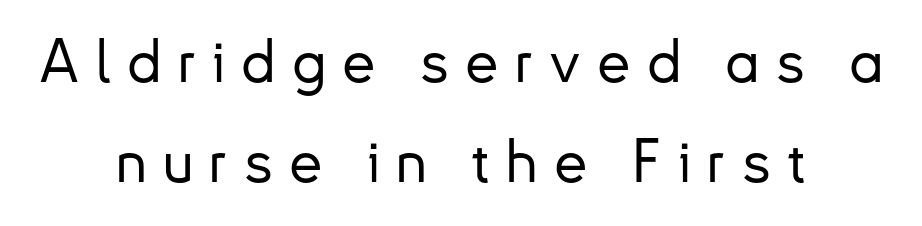
Every row of glyphs is offset so its center matches the block's center. Here the designer chose a conventional face with non-uniform glyph widths. Ascenders rise straight up at ninety degrees. Note: no serifs on the glyphs. The tracking jumps out immediately: characters are airy and widely separated.
